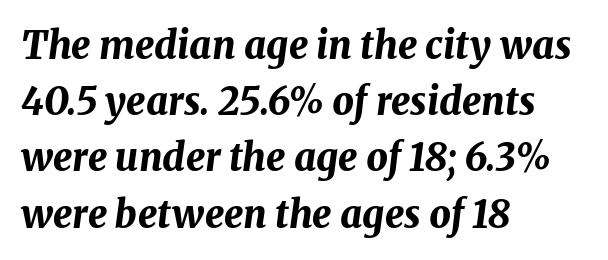
{"italic": "yes", "lean": "right", "slant_degrees": 8, "bold": "yes", "weight": "bold", "width": "normal", "stroke_contrast": "medium", "x_height": "medium", "monospaced": "no", "underline": "no", "align": "left", "line_spacing": "normal", "line_spacing_ratio": 1.48, "letter_spacing": "normal", "letter_spacing_em": 0.0, "glyph_px": 38}
